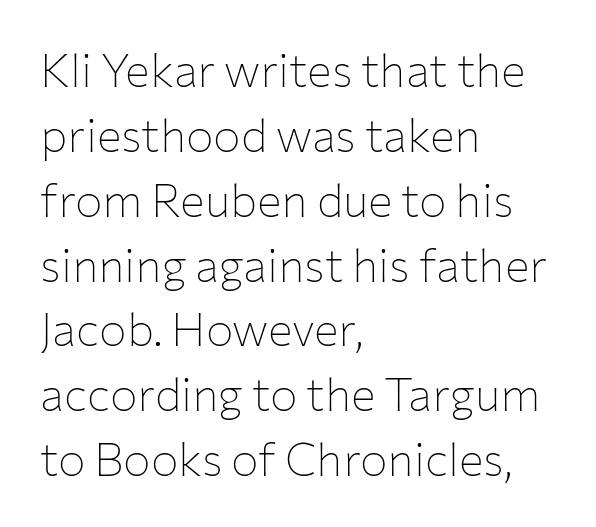
The image shows 46 px thin sans-serif type, upright; set left-aligned, normal line spacing (1.41x), normal letter spacing, not underlined; low stroke contrast and a medium x-height.
